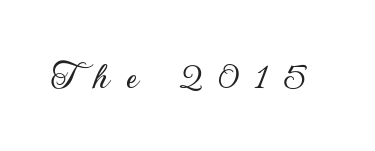
{"serif": "no", "width": "normal", "stroke_contrast": "low", "x_height": "small", "monospaced": "no", "underline": "no", "letter_spacing": "wide", "letter_spacing_em": 0.42, "glyph_px": 40}
